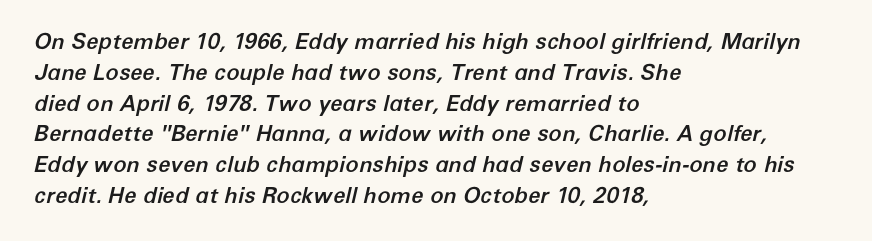
The space directly below the letters is spotless. The rendering uses a moderate line-height, typical for paragraphs. Notice how the stems are inclined rather than vertical — that's the hallmark of italics. Caption: multi-line text, flush left, ragged right. Students, note that the glyphs here touch the page at normal intervals.
